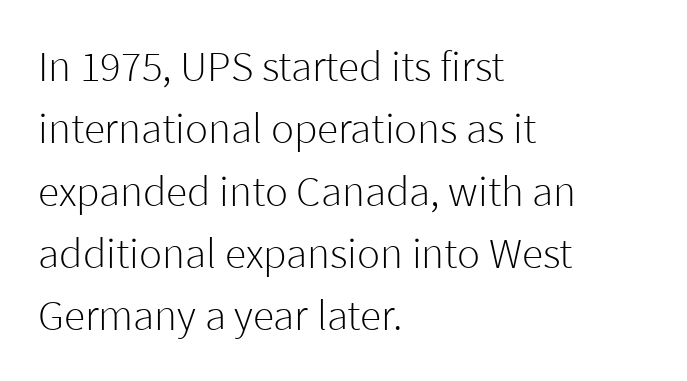
{"serif": "no", "italic": "no", "bold": "no", "weight": "light", "width": "normal", "stroke_contrast": "low", "x_height": "medium", "monospaced": "no", "underline": "no", "align": "left", "line_spacing": "normal", "line_spacing_ratio": 1.45, "letter_spacing": "normal", "letter_spacing_em": 0.0, "glyph_px": 43}
